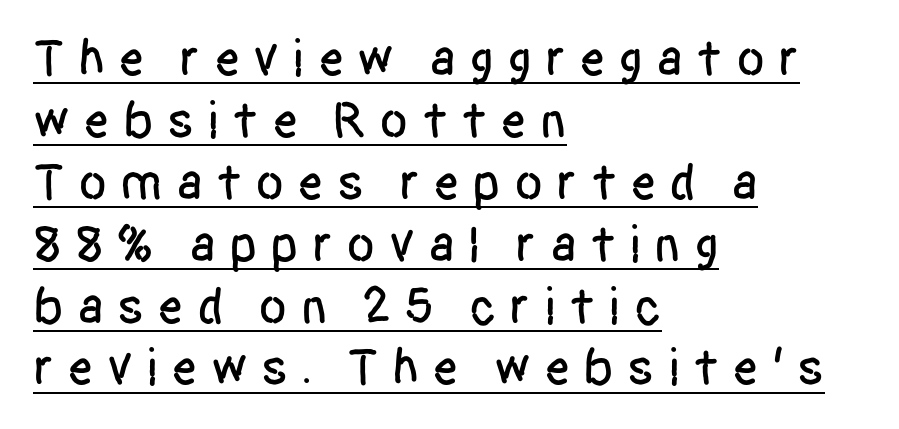
To sum up the face: it is a sans, with no serifs. Caption: lettering with a line underneath. The face used here is proportionally spaced, like ordinary book or web type. The ragged edge is on the right, which tells us the setting is flush left. Ordinary non-slanted type is in use. Look at the tracking — it's clearly loosened, letters drifting apart.
